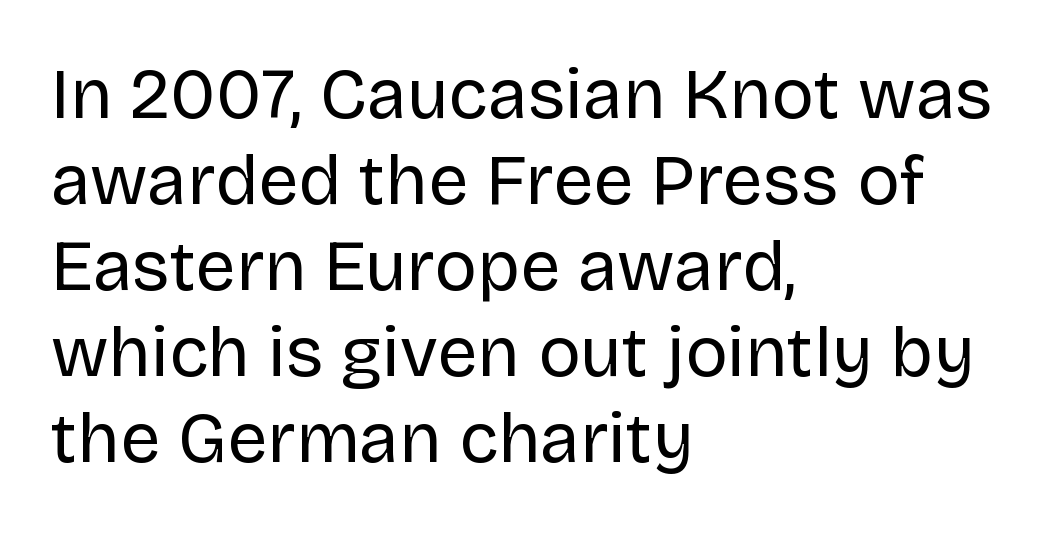
The image shows 71 px regular-weight sans-serif type, upright; set left-aligned, line spacing 1.21x, normal letter spacing, not underlined; low stroke contrast and a large x-height.
